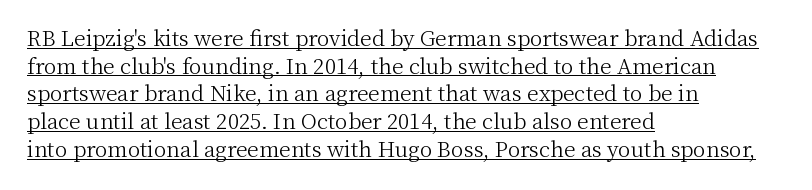
The image shows 21 px text type, upright; set left-aligned, normal line spacing (1.32x), normal letter spacing, underlined.
